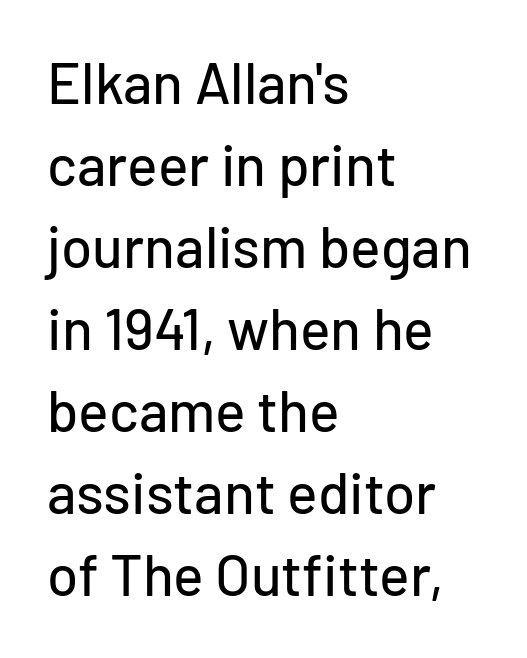
Q: Is the text italic (slanted)? A: No, it is upright.
Q: Is the typeface a serif or a sans-serif typeface? A: Sans-serif.
Q: Is the text underlined? A: No.
Q: How is the paragraph aligned? A: Left-aligned.
Q: Is the spacing between letters normal or unusually wide? A: Normal.
Q: Is the spacing between lines tight, normal or loose? A: Normal.
Q: Width (condensed, normal, or wide)? A: Normal.
Q: Stroke contrast? A: Low.
Q: x-height? A: Medium.
Q: Monospaced? A: No.
